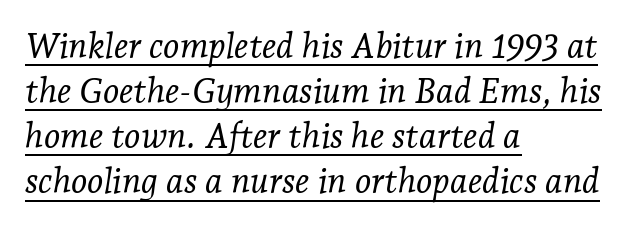
The image shows 35 px light serif type, italic (leaning right); set left-aligned, normal line spacing (1.29x), normal letter spacing, underlined; low stroke contrast and a medium x-height.
